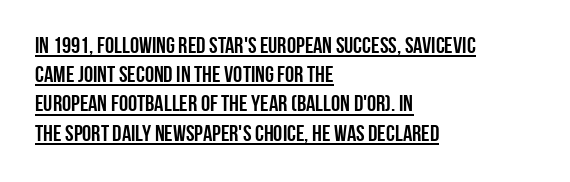
Compared with a centered layout, this one pins lines to the left instead. Caption: standard tracking, unaltered. The glyphs are accompanied by a horizontal stroke just below them. The letters stand straight up with perfectly vertical stems. Rows of type keep a routine distance in the vertical direction.
